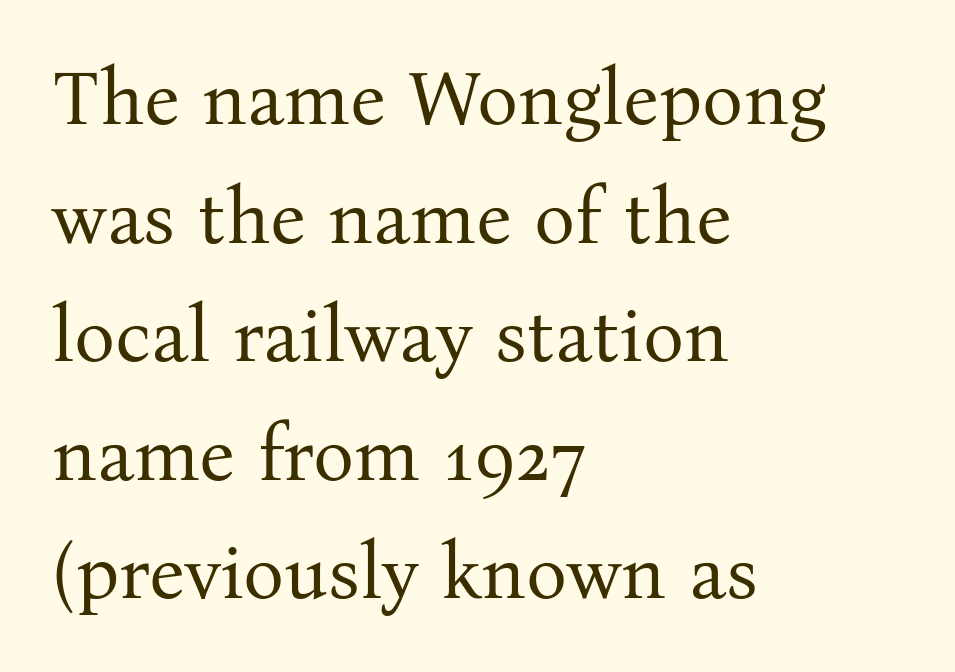
Designer's note — italics off, roman on. The typeface chosen for these lines features serifs. Stroke thickness stays within the range of a standard reading face or lighter. What's the leading like? Ordinary, nothing unusual. Tracking value appears to be zero — textbook default spacing. A classic flush-left, rag-right setting is used for this passage.
